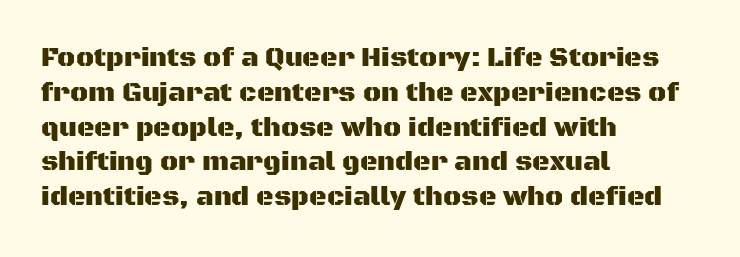
The image shows 27 px text type, upright; set left-aligned, normal line spacing (1.29x), normal letter spacing, not underlined.
